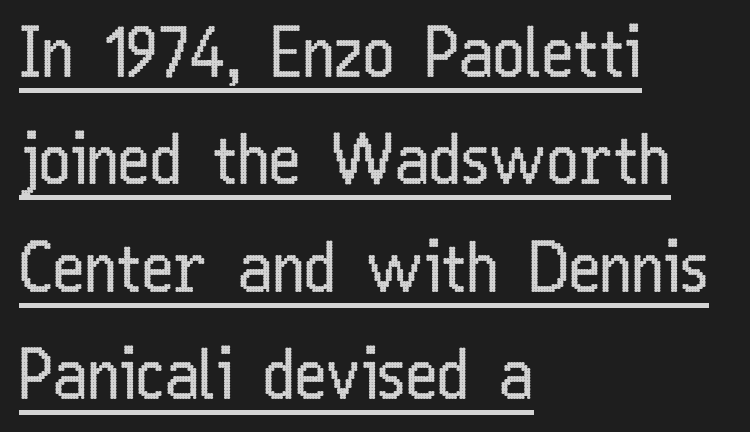
On a weight scale, this lands at 450 or below. Notice how the passage keeps a crisp vertical edge on the left only. Varying glyph widths throughout — classic text-font behaviour. A typesetter would mark this as roman, not italic. The letters carry no serifs — their stems end cleanly without finishing strokes.
